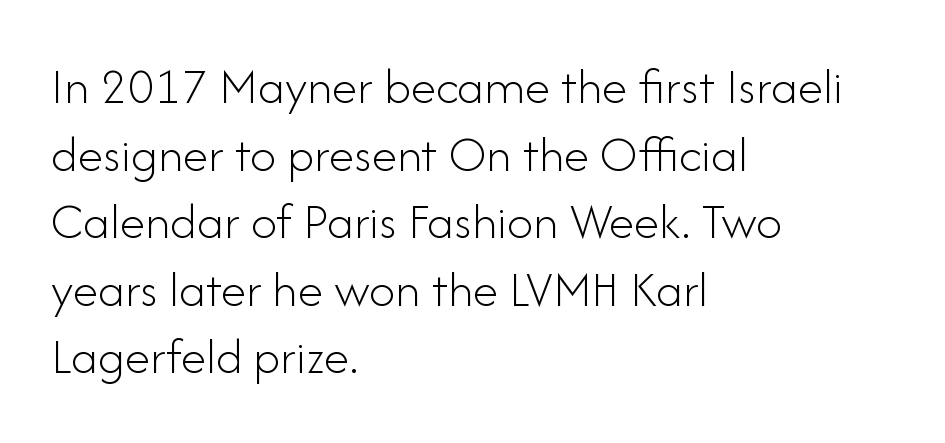
The image shows 52 px light sans-serif type, upright; set left-aligned, normal line spacing (1.3x), normal letter spacing, not underlined; low stroke contrast and a small x-height.
